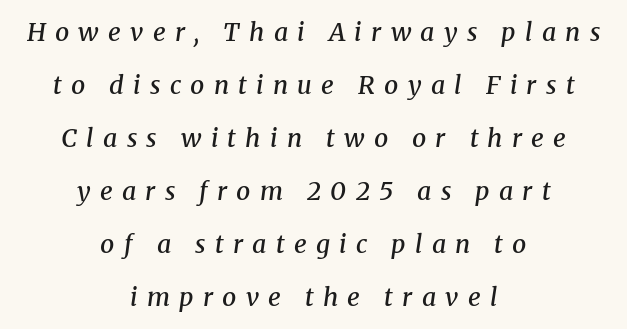
Q: Is the text bold? A: Semi-bold.
Q: Is the text italic (slanted)? A: Yes, it leans right by about 8 degrees.
Q: Is the text underlined? A: No.
Q: How is the paragraph aligned? A: Centered.
Q: Is the spacing between letters normal or unusually wide? A: Unusually wide.
Q: Is the spacing between lines tight, normal or loose? A: Loose.
